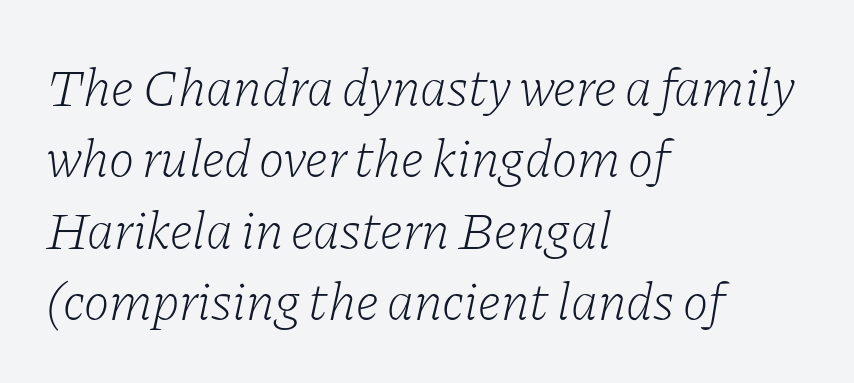
The image shows 54 px light serif type, italic (leaning right); set left-aligned, normal line spacing (1.32x), normal letter spacing, not underlined; low stroke contrast and a medium x-height.
